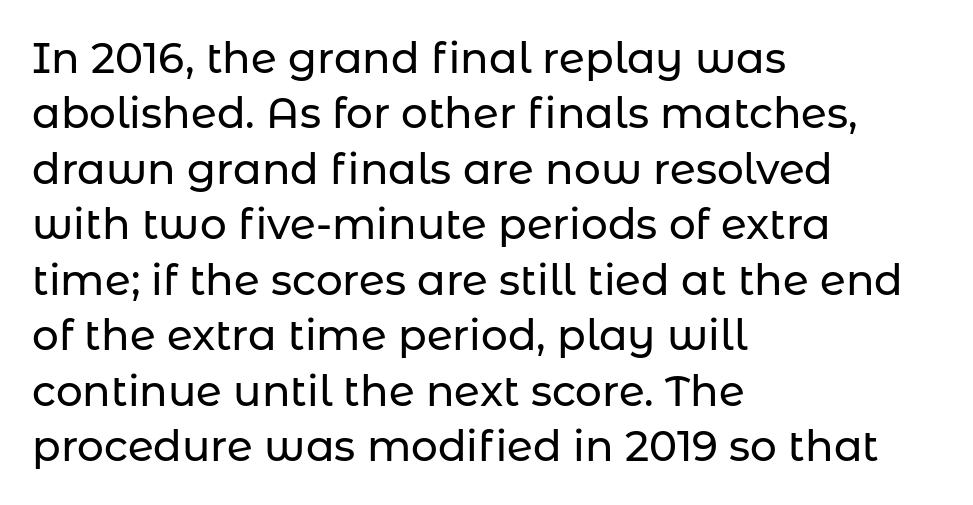
{"serif": "no", "italic": "no", "width": "normal", "stroke_contrast": "low", "x_height": "medium", "monospaced": "no", "underline": "no", "align": "left", "line_spacing": "normal", "line_spacing_ratio": 1.32, "letter_spacing": "normal", "letter_spacing_em": 0.0, "glyph_px": 42}
